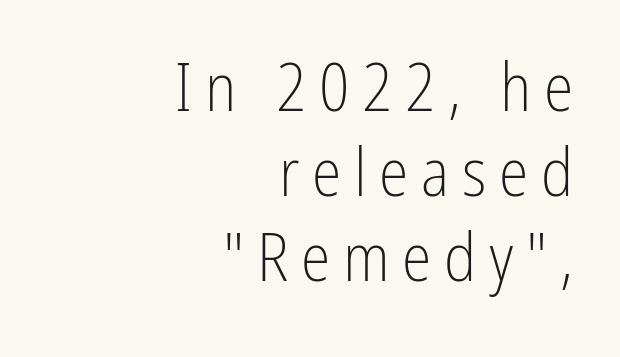
{"serif": "no", "italic": "no", "bold": "no", "weight": "light", "width": "condensed", "stroke_contrast": "low", "x_height": "medium", "monospaced": "no", "underline": "no", "align": "right", "line_spacing": "normal", "line_spacing_ratio": 1.27, "glyph_px": 67}
